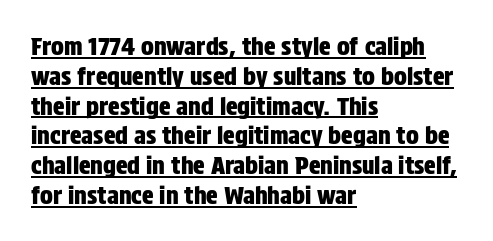
Tracking here is standard; glyphs follow each other at the usual distance. Nope, not italic — everything's standing straight. Each line starts at the same left margin while the right side varies. What decoration does the sample have? An underline.
